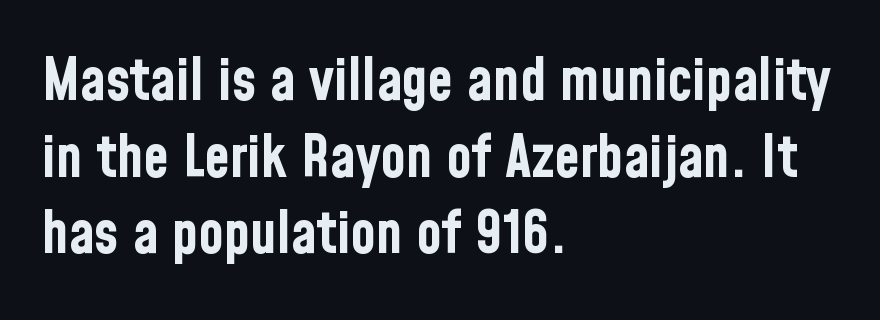
{"serif": "no", "italic": "no", "bold": "yes", "weight": "bold", "width": "condensed", "stroke_contrast": "low", "x_height": "medium", "monospaced": "no", "underline": "no", "align": "left", "line_spacing": "normal", "line_spacing_ratio": 1.32, "letter_spacing": "normal", "letter_spacing_em": 0.0, "glyph_px": 58}
